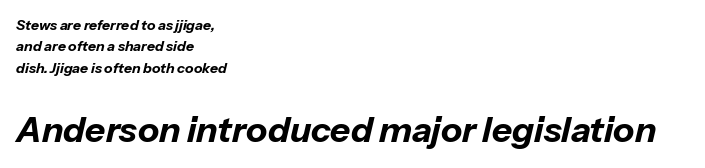
{"italic": "yes", "lean": "right", "slant_degrees": 13, "bold": "yes", "weight": "bold", "width": "normal", "stroke_contrast": "low", "x_height": "medium", "monospaced": "no", "underline": "no", "align": "left", "line_spacing": "normal", "line_spacing_ratio": 1.53, "letter_spacing": "normal", "letter_spacing_em": 0.0, "larger_block": "second", "size_ratio": 2.5, "glyph_px": 35}
